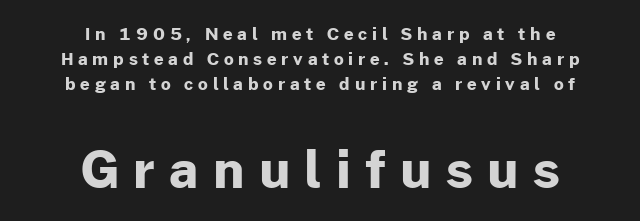
The image shows 51 px bold sans-serif type, upright; set centered, normal line spacing (1.48x), unusually wide letter spacing (+0.28 em), not underlined; the second (bottom) block is 3.0x larger; low stroke contrast and a medium x-height.
